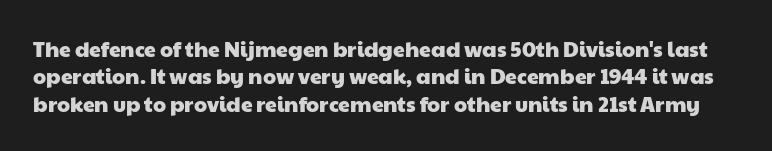
Q: Is the text underlined? A: No.
Q: Is the spacing between letters normal or unusually wide? A: Normal.
Q: Is the spacing between lines tight, normal or loose? A: Normal.
